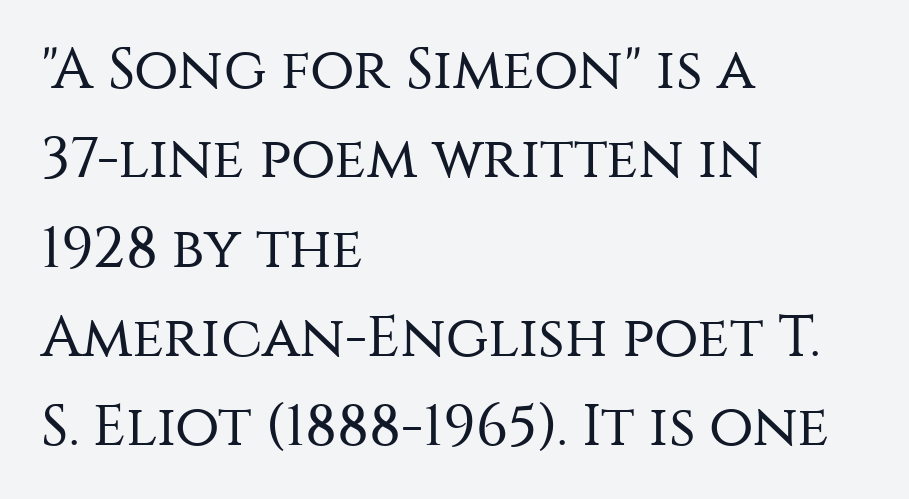
This sample has the flowing, uneven cadence of proportional lettering. A classic flush-left, rag-right setting is used for this passage. A clean baseline with only descenders dipping below it. Ascenders rise straight up at ninety degrees.
